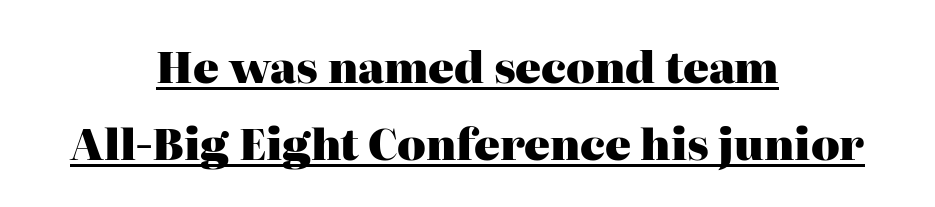
Is there an underline? Yes — a line sits under the letters. Does the weight exceed regular? Yes, all the way to bold. The passage shown is typed in a proportional face where columns would drift. Short and long lines alike share a common midpoint. Letter spacing: default. The characters display serif detailing at their extremities.
